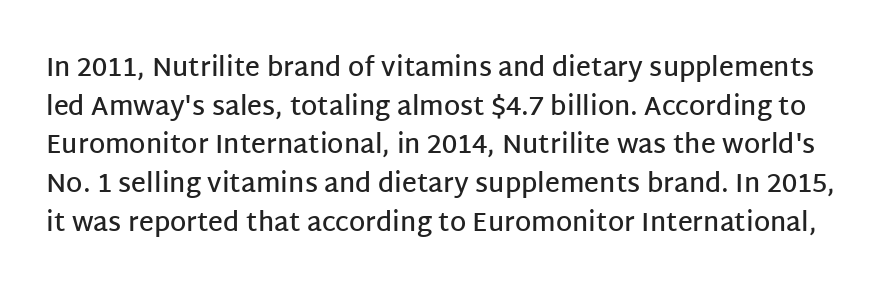
Q: Is the text bold? A: Semi-bold.
Q: Is the text italic (slanted)? A: No, it is upright.
Q: Is the text underlined? A: No.
Q: Is the spacing between letters normal or unusually wide? A: Normal.
Q: Is the spacing between lines tight, normal or loose? A: Normal.
